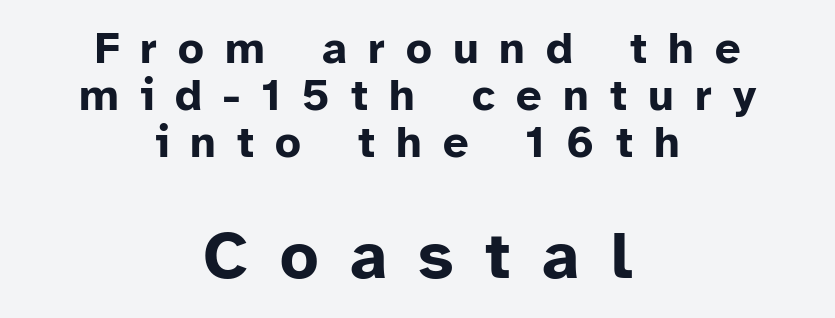
{"serif": "no", "italic": "no", "bold": "yes", "weight": "bold", "width": "normal", "stroke_contrast": "low", "x_height": "medium", "monospaced": "no", "underline": "no", "align": "center", "line_spacing": "tight", "line_spacing_ratio": 1.04, "letter_spacing": "wide", "letter_spacing_em": 0.47, "larger_block": "second", "size_ratio": 1.49, "glyph_px": 67}
